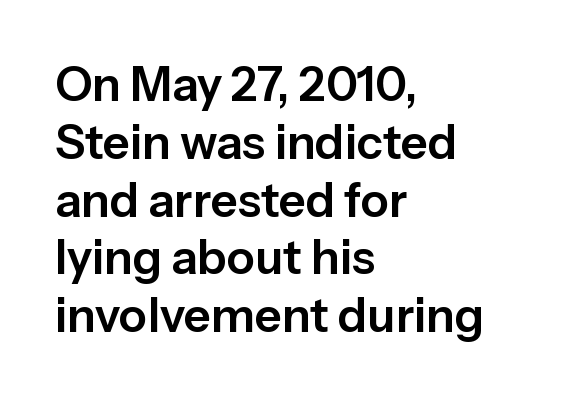
Q: Is the text italic (slanted)? A: No, it is upright.
Q: Is the typeface a serif or a sans-serif typeface? A: Sans-serif.
Q: Is the text underlined? A: No.
Q: How is the paragraph aligned? A: Left-aligned.
Q: Is the spacing between letters normal or unusually wide? A: Normal.
Q: Width (condensed, normal, or wide)? A: Normal.
Q: Stroke contrast? A: Low.
Q: x-height? A: Medium.
Q: Monospaced? A: No.
